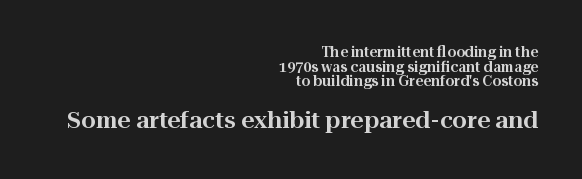
The image shows 23 px text type, upright; set right-aligned, tight line spacing (1.05x), normal letter spacing, not underlined; the second (bottom) block is 1.64x larger.
